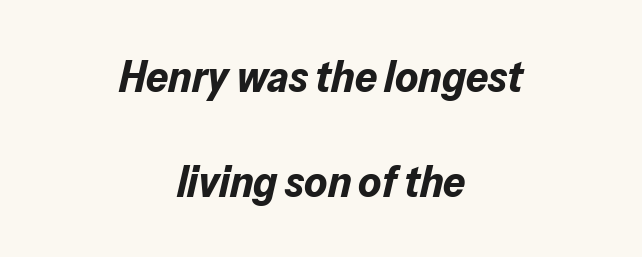
Decoration check: the copy has no underline. Strong, thick strokes mark this as bold type. The passage shown is typed in a proportional face where columns would drift. Tracking here is standard; glyphs follow each other at the usual distance. Is the type slanted? Yes — the strokes lean at a clear angle.
